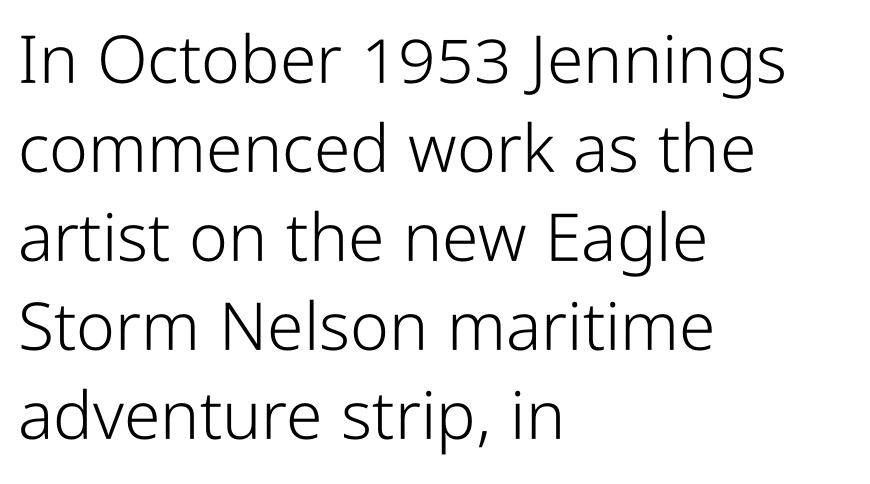
{"serif": "no", "italic": "no", "bold": "no", "weight": "light", "width": "condensed", "stroke_contrast": "low", "x_height": "medium", "monospaced": "no", "underline": "no", "align": "left", "line_spacing": "normal", "line_spacing_ratio": 1.35, "letter_spacing": "normal", "letter_spacing_em": 0.0, "glyph_px": 66}
